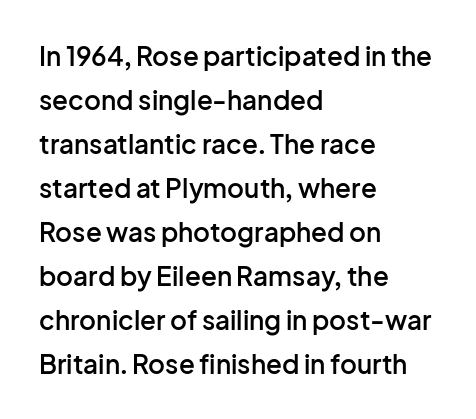
The axis of the letterforms is exactly vertical. Honestly, there is no underline to notice here at all. The letters sit at their default tracking, neither squeezed nor spread. Horizontally, the lines are justified to the leading edge only. The font is running at a semibold setting, under full bold. The passage shown stacks its lines at a standard gap.
